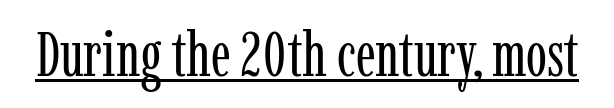
{"serif": "yes", "italic": "no", "bold": "no", "weight": "regular", "width": "condensed", "stroke_contrast": "low", "x_height": "medium", "monospaced": "no", "underline": "yes", "letter_spacing": "normal", "letter_spacing_em": 0.0, "glyph_px": 63}
